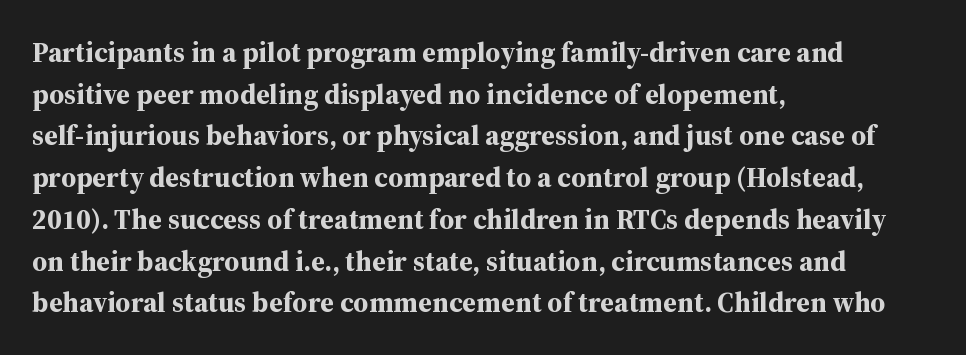
Q: Is the text bold? A: Yes.
Q: Is the text italic (slanted)? A: No, it is upright.
Q: Is the typeface a serif or a sans-serif typeface? A: Serif.
Q: Is the text underlined? A: No.
Q: How is the paragraph aligned? A: Left-aligned.
Q: Is the spacing between letters normal or unusually wide? A: Normal.
Q: Is the spacing between lines tight, normal or loose? A: Normal.
Q: Width (condensed, normal, or wide)? A: Normal.
Q: Stroke contrast? A: Medium.
Q: x-height? A: Medium.
Q: Monospaced? A: No.
